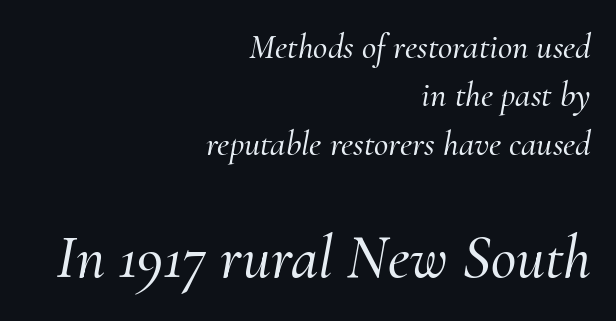
{"serif": "yes", "italic": "yes", "lean": "right", "slant_degrees": 10, "width": "normal", "stroke_contrast": "medium", "x_height": "small", "monospaced": "no", "underline": "no", "align": "right", "line_spacing": "normal", "line_spacing_ratio": 1.38, "letter_spacing": "normal", "letter_spacing_em": 0.0, "larger_block": "second", "size_ratio": 1.77, "glyph_px": 62}
